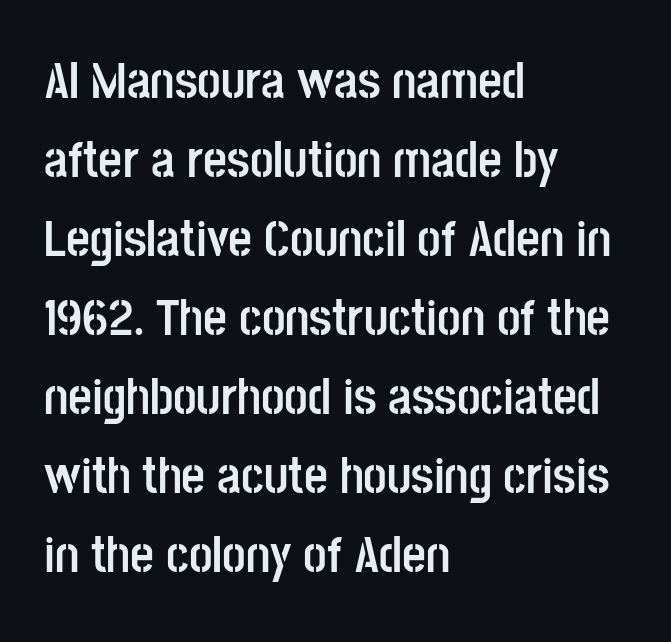
{"serif": "no", "italic": "no", "bold": "yes", "weight": "semibold", "width": "condensed", "stroke_contrast": "low", "x_height": "large", "monospaced": "no", "underline": "no", "align": "left", "line_spacing": "normal", "line_spacing_ratio": 1.52, "letter_spacing": "normal", "letter_spacing_em": 0.0, "glyph_px": 52}
